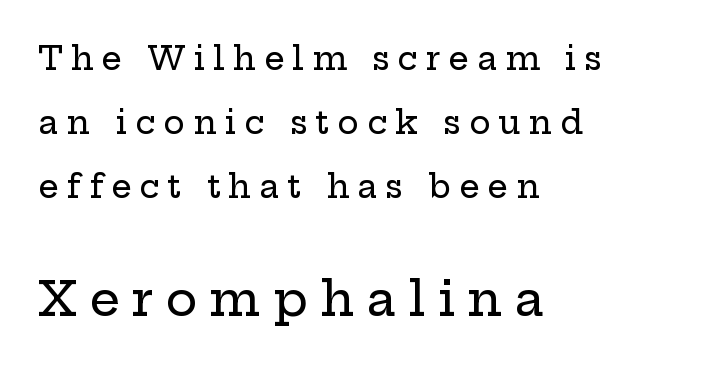
The letters in the lower block stand taller than those in the block above. The ragged edge is on the right, which tells us the setting is flush left. Old-style or modern, the face here clearly has serifs. Designer's note — italics off, roman on. Summary of vertical rhythm: relaxed, with wide interline spacing. Inter-character spacing is expanded well beyond the font's built-in metrics.
